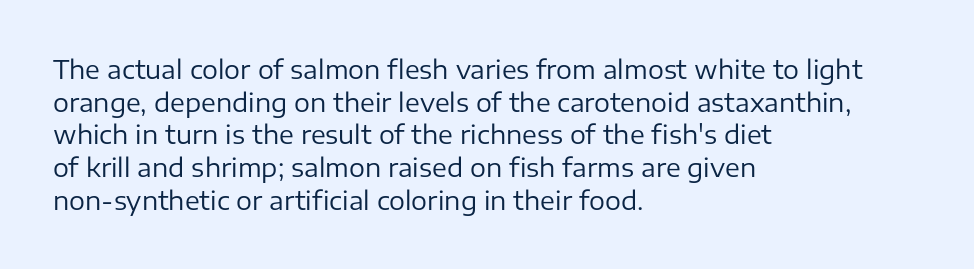
What's the leading like? Ordinary, nothing unusual. The passage shown has conventional tracking throughout. The typography opts for an upright posture over an oblique one. The passage is arranged the way most books set body copy — flush left.
